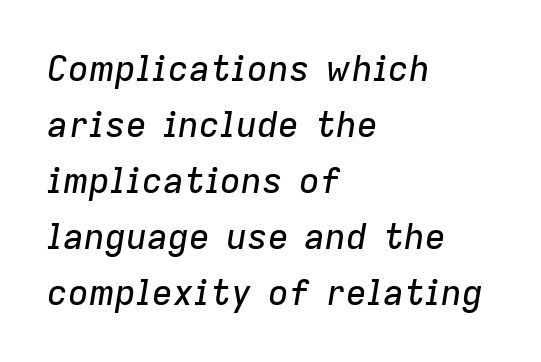
{"italic": "yes", "lean": "right", "slant_degrees": 9, "width": "normal", "stroke_contrast": "low", "x_height": "medium", "monospaced": "no", "underline": "no", "align": "left", "line_spacing": "normal", "line_spacing_ratio": 1.6, "letter_spacing": "normal", "letter_spacing_em": 0.0, "glyph_px": 35}
